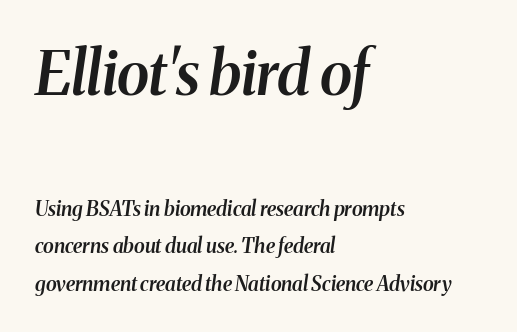
Q: Is the text bold? A: Semi-bold.
Q: Is the text italic (slanted)? A: Yes, it leans right by about 8 degrees.
Q: Is the typeface a serif or a sans-serif typeface? A: Serif.
Q: Is the text underlined? A: No.
Q: How is the paragraph aligned? A: Left-aligned.
Q: Is the spacing between letters normal or unusually wide? A: Normal.
Q: Which block of text is set in a larger size, the first (top) or the second (bottom)? A: The first (top) one.
Q: Width (condensed, normal, or wide)? A: Normal.
Q: Stroke contrast? A: Medium.
Q: x-height? A: Medium.
Q: Monospaced? A: No.
